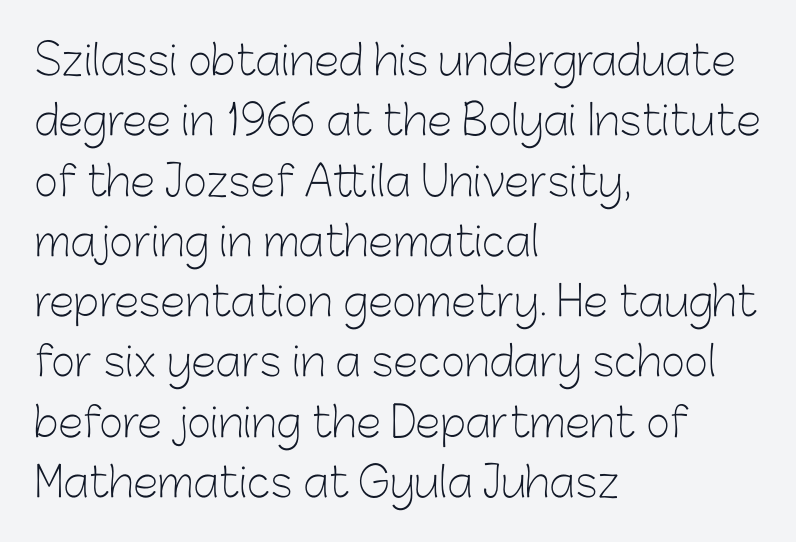
Q: Is the text bold? A: No.
Q: Is the text italic (slanted)? A: No, it is upright.
Q: Is the typeface a serif or a sans-serif typeface? A: Sans-serif.
Q: Is the text underlined? A: No.
Q: How is the paragraph aligned? A: Left-aligned.
Q: Is the spacing between letters normal or unusually wide? A: Normal.
Q: Is the spacing between lines tight, normal or loose? A: Normal.
Q: Width (condensed, normal, or wide)? A: Normal.
Q: Stroke contrast? A: Low.
Q: x-height? A: Medium.
Q: Monospaced? A: No.
